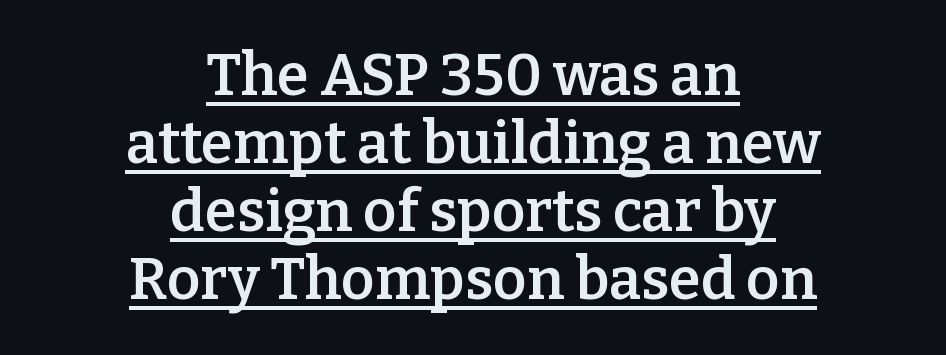
Q: Is the text bold? A: Semi-bold.
Q: Is the text italic (slanted)? A: No, it is upright.
Q: Is the typeface a serif or a sans-serif typeface? A: Serif.
Q: Is the text underlined? A: Yes.
Q: How is the paragraph aligned? A: Centered.
Q: Is the spacing between letters normal or unusually wide? A: Normal.
Q: Width (condensed, normal, or wide)? A: Normal.
Q: Stroke contrast? A: Low.
Q: x-height? A: Medium.
Q: Monospaced? A: No.
